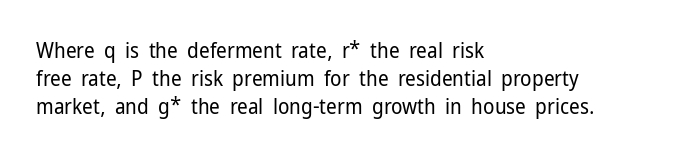
The image shows 21 px text type, upright; set left-aligned, normal line spacing (1.34x), normal letter spacing, not underlined.
